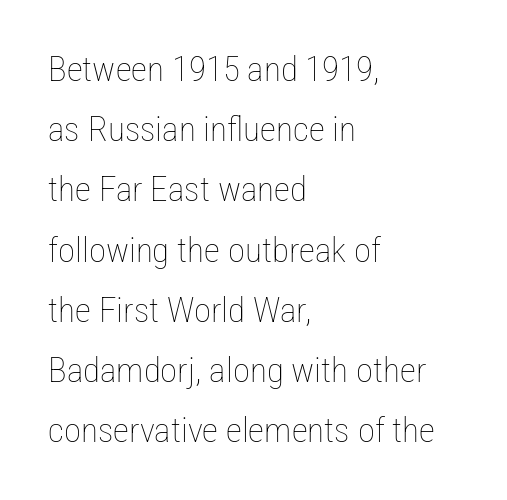
Q: Is the text bold? A: No.
Q: Is the text italic (slanted)? A: No, it is upright.
Q: Is the text underlined? A: No.
Q: How is the paragraph aligned? A: Left-aligned.
Q: Is the spacing between letters normal or unusually wide? A: Normal.
Q: Width (condensed, normal, or wide)? A: Condensed.
Q: Stroke contrast? A: Low.
Q: x-height? A: Medium.
Q: Monospaced? A: No.
